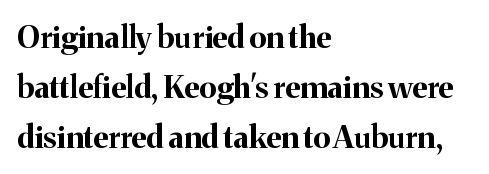
{"serif": "yes", "italic": "no", "bold": "yes", "weight": "bold", "width": "normal", "stroke_contrast": "medium", "x_height": "medium", "monospaced": "no", "underline": "no", "align": "left", "line_spacing": "normal", "line_spacing_ratio": 1.61, "letter_spacing": "normal", "letter_spacing_em": 0.0, "glyph_px": 31}
